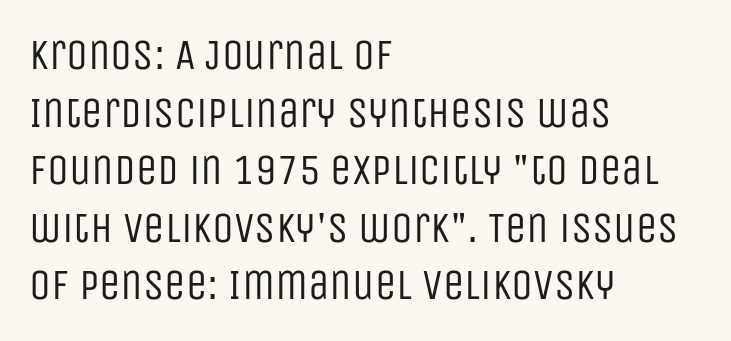
{"serif": "no", "italic": "no", "bold": "no", "weight": "regular", "width": "condensed", "stroke_contrast": "low", "x_height": "large", "monospaced": "no", "underline": "no", "align": "left", "line_spacing": "normal", "line_spacing_ratio": 1.34, "letter_spacing": "normal", "letter_spacing_em": 0.0, "glyph_px": 43}
